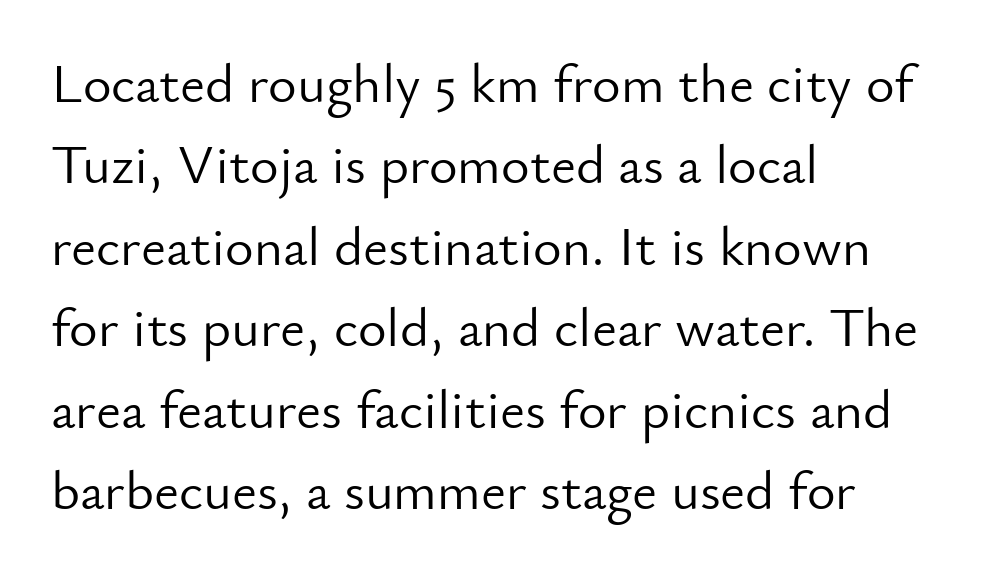
{"serif": "no", "italic": "no", "bold": "no", "weight": "light", "width": "normal", "stroke_contrast": "low", "x_height": "small", "monospaced": "no", "underline": "no", "align": "left", "line_spacing": "normal", "line_spacing_ratio": 1.48, "letter_spacing": "normal", "letter_spacing_em": 0.0, "glyph_px": 55}
